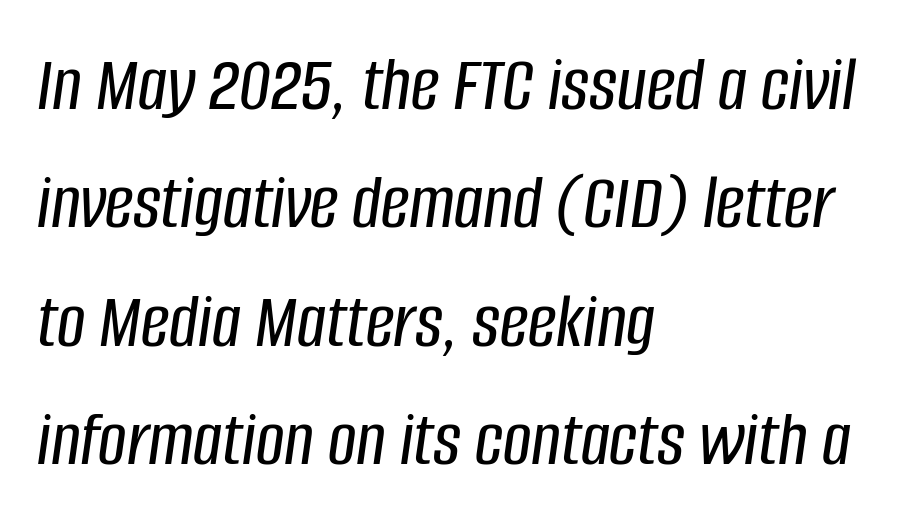
The image shows 79 px condensed type, italic (leaning right); set left-aligned, normal line spacing (1.5x), normal letter spacing, not underlined; low stroke contrast and a large x-height.
